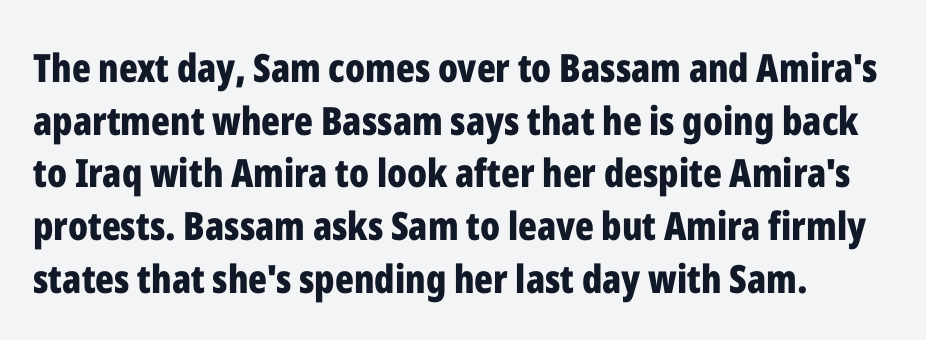
{"serif": "no", "italic": "no", "bold": "yes", "weight": "bold", "width": "condensed", "stroke_contrast": "low", "x_height": "medium", "monospaced": "no", "underline": "no", "line_spacing": "normal", "line_spacing_ratio": 1.35, "letter_spacing": "normal", "letter_spacing_em": 0.0, "glyph_px": 39}
